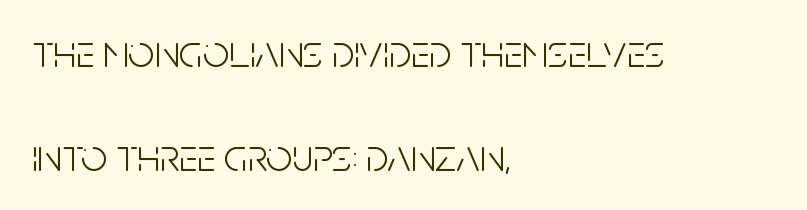
Q: Is the text bold? A: No.
Q: Is the text italic (slanted)? A: No, it is upright.
Q: Is the typeface a serif or a sans-serif typeface? A: Sans-serif.
Q: Is the text underlined? A: No.
Q: How is the paragraph aligned? A: Left-aligned.
Q: Is the spacing between letters normal or unusually wide? A: Normal.
Q: Is the spacing between lines tight, normal or loose? A: Loose.
Q: Width (condensed, normal, or wide)? A: Condensed.
Q: Stroke contrast? A: Low.
Q: x-height? A: Large.
Q: Monospaced? A: No.
